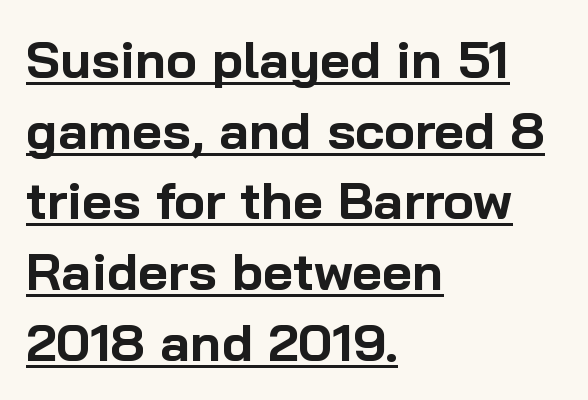
Honestly, the row spacing looks completely unremarkable. This sample uses plain, unmodified letter spacing. Stroke thickness is high; the sample reads as a true bold. Students, observe the line beneath the letters — that is underlining. Is this a fixed-width face? No — the glyphs have proportional, varying widths. Visually the block forms a straight wall on the left and a jagged coastline on the right.
